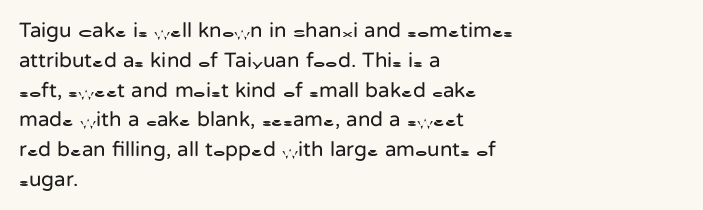
The image shows 21 px text type, upright; set left-aligned, normal line spacing (1.42x), normal letter spacing, not underlined.
